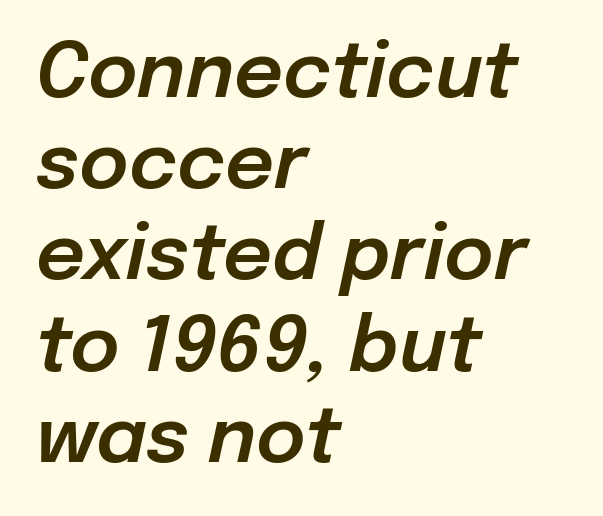
The image shows 76 px text type, italic (leaning right); set left-aligned, line spacing 1.2x, normal letter spacing, not underlined; low stroke contrast and a medium x-height.
